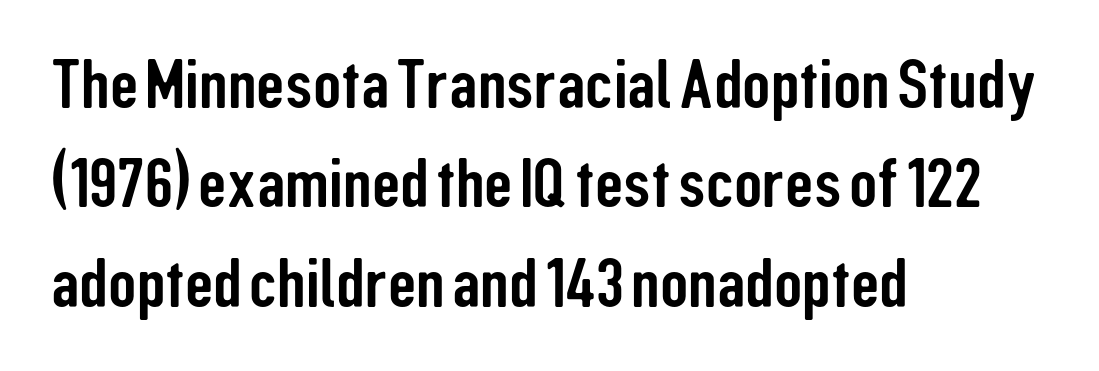
Q: Is the text italic (slanted)? A: No, it is upright.
Q: Is the typeface a serif or a sans-serif typeface? A: Sans-serif.
Q: Is the text underlined? A: No.
Q: How is the paragraph aligned? A: Left-aligned.
Q: Is the spacing between letters normal or unusually wide? A: Normal.
Q: Is the spacing between lines tight, normal or loose? A: Normal.
Q: Width (condensed, normal, or wide)? A: Condensed.
Q: Stroke contrast? A: Low.
Q: x-height? A: Medium.
Q: Monospaced? A: No.
